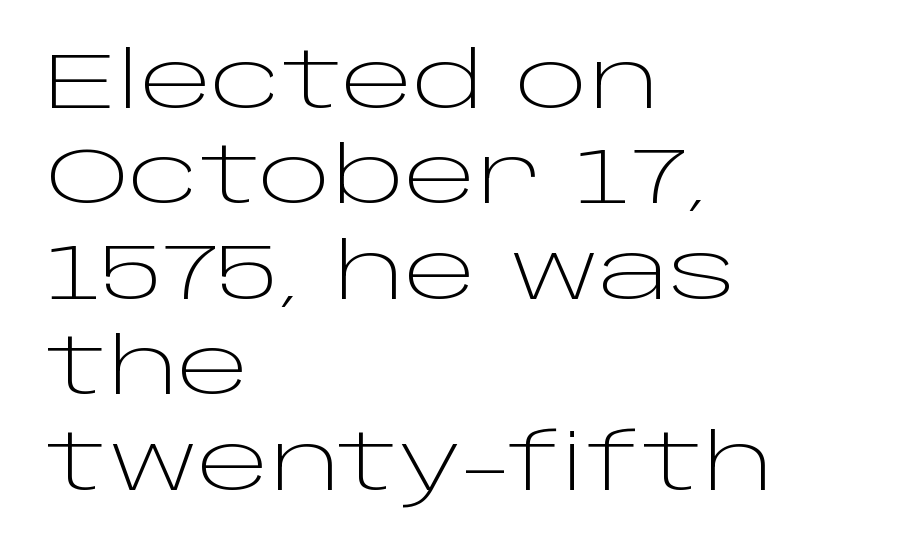
{"serif": "no", "italic": "no", "bold": "no", "weight": "light", "width": "wide", "stroke_contrast": "low", "x_height": "large", "monospaced": "no", "underline": "no", "align": "left", "line_spacing_ratio": 1.24, "letter_spacing": "normal", "letter_spacing_em": 0.0, "glyph_px": 77}
